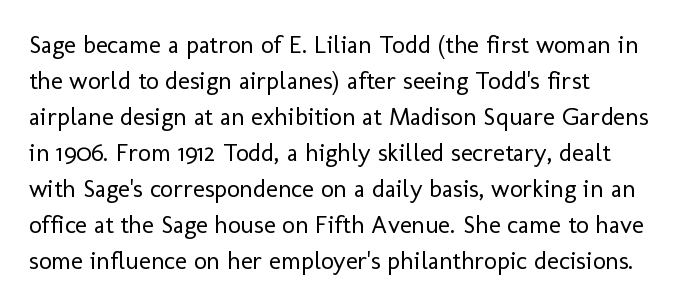
Q: Is the text bold? A: No.
Q: Is the text italic (slanted)? A: No, it is upright.
Q: Is the text underlined? A: No.
Q: How is the paragraph aligned? A: Left-aligned.
Q: Is the spacing between letters normal or unusually wide? A: Normal.
Q: Is the spacing between lines tight, normal or loose? A: Normal.
